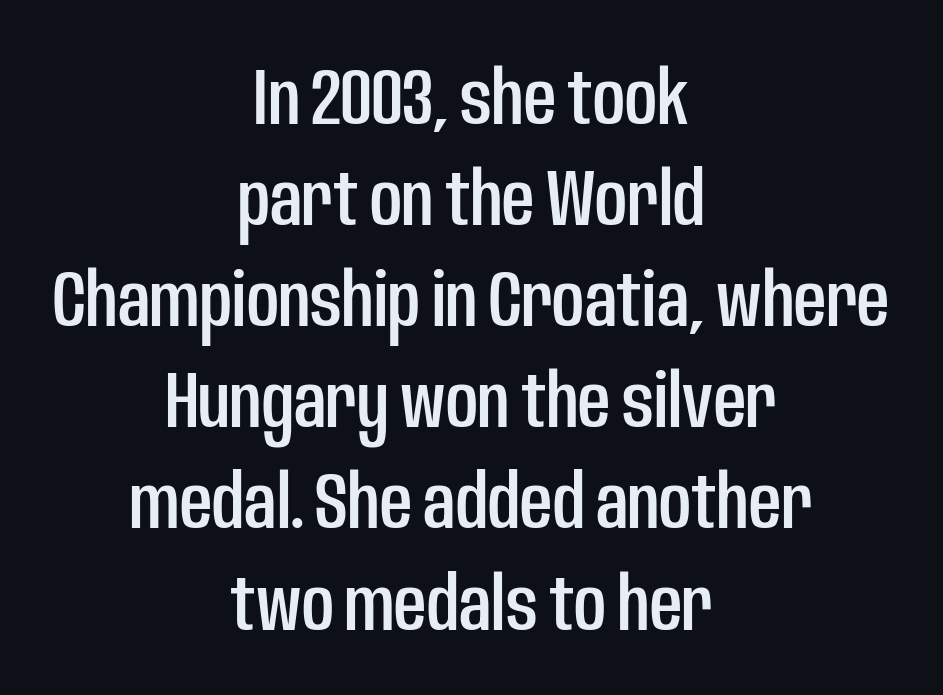
The image shows 79 px condensed sans-serif type, upright; set centered, normal line spacing (1.28x), normal letter spacing, not underlined; low stroke contrast and a large x-height.
